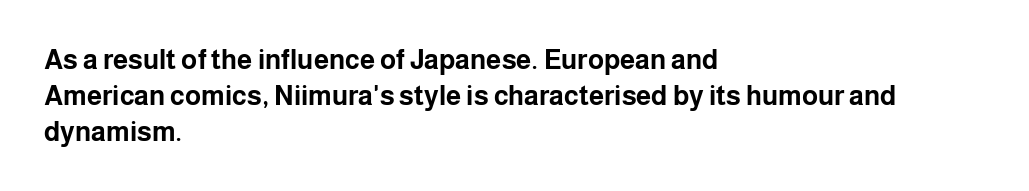
Is there much room between lines? A standard amount, neither cramped nor airy. This rendering features lettering with no underline. The typography opts for an upright posture over an oblique one. Standard letterfit; no display-style spreading of the glyphs. Line starts are locked; line ends wander. Heavy-handed strokes throughout: this text is bold.
